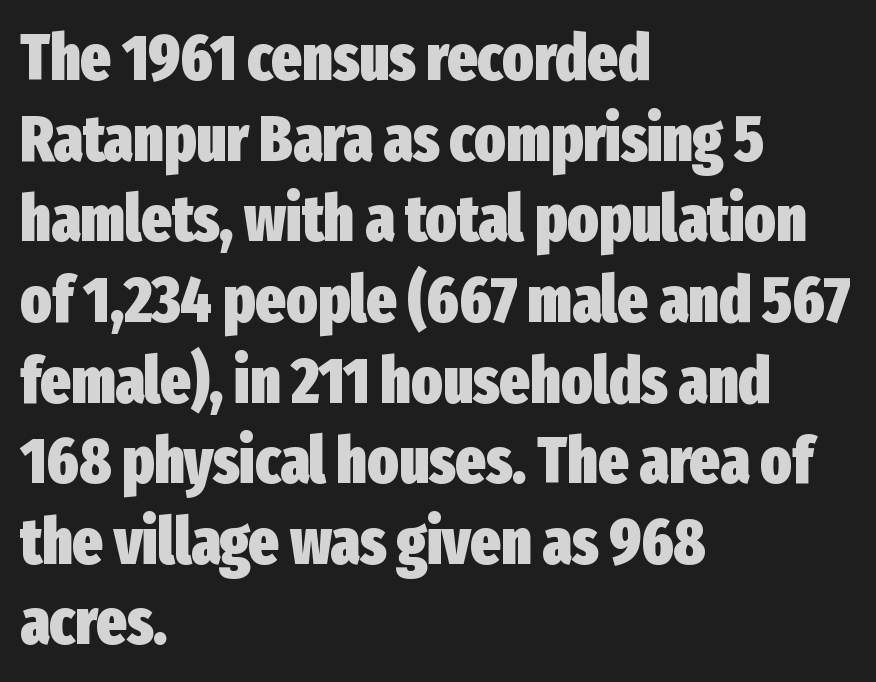
Honestly, the letter spacing is just normal — you wouldn't notice it. Decoration check: the copy has no underline. The designer went with a sans here, leaving each stem footless. Leading matches the norm, producing a regular column. Typographic density is high because the face is bold. When letters stand straight like this, we call the style roman or upright.
